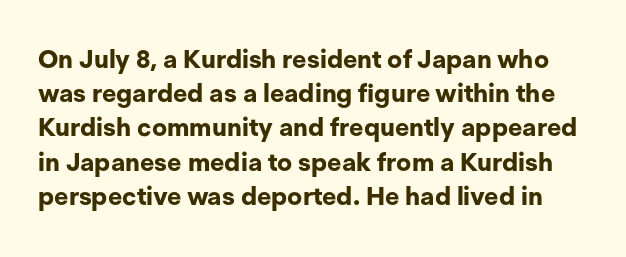
{"italic": "no", "bold": "yes", "underline": "no", "line_spacing": "normal", "line_spacing_ratio": 1.37, "letter_spacing": "normal", "letter_spacing_em": 0.0, "glyph_px": 25}
